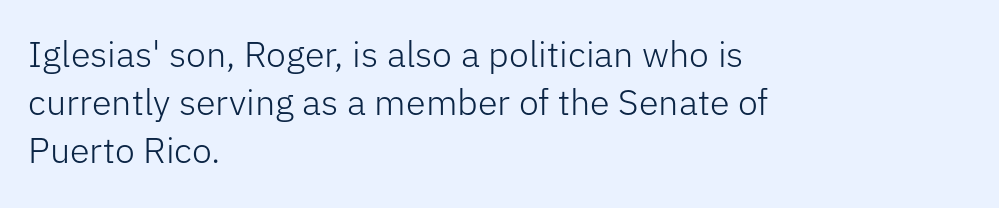
The image shows 36 px light sans-serif type, upright; set left-aligned, normal line spacing (1.33x), normal letter spacing, not underlined; low stroke contrast and a medium x-height.
